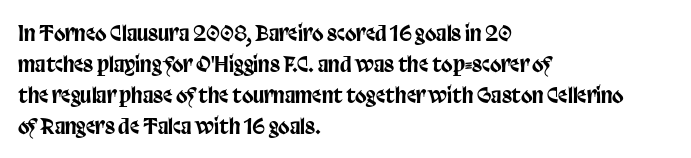
Does the copy run flush right? No — it runs flush left. The specimen reads as upright at a glance. Between one letter and the next there's only the usual sliver of space. The designer left line spacing at the default.
